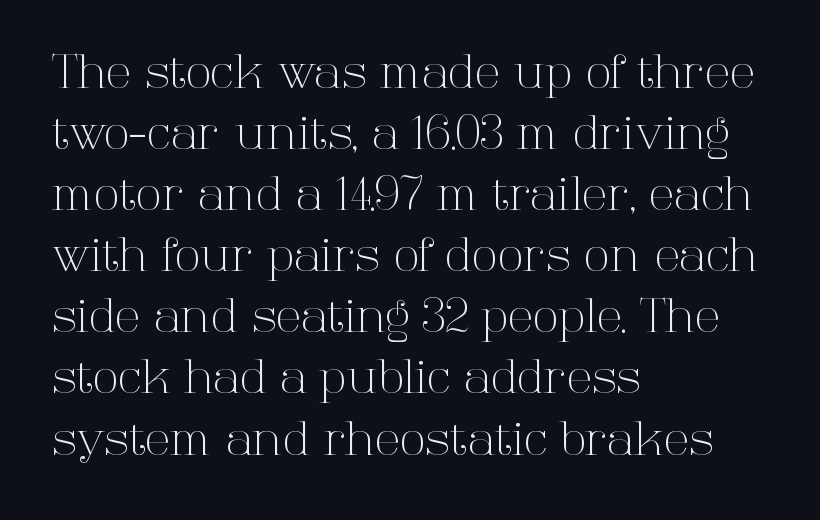
Clear beneath every line of the passage. Do the letters lean? They stand straight. If you drew a ruler down the left edge, every line would touch it. Summary of vertical rhythm: regular, with standard interline spacing. Each word holds together tightly as a unit, with standard inter-letter gaps.
